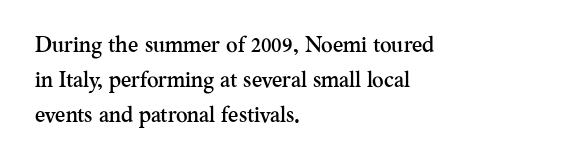
The image shows 22 px text type, upright; set left-aligned, normal line spacing (1.58x), normal letter spacing, not underlined.
